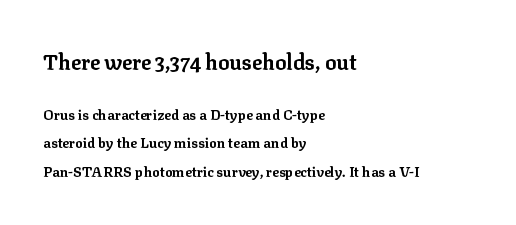
Posture: vertical. Letters rest on an invisible, unmarked baseline. Every row of glyphs begins at an identical x-position on the left. Observe the ordinary spacing: letters are neighbours, not strangers.
